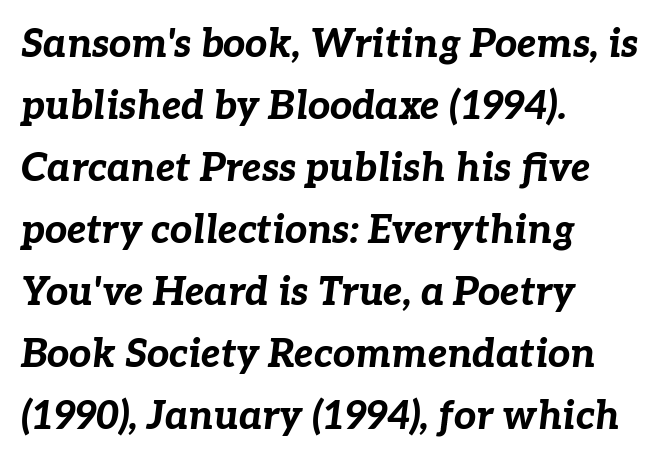
{"italic": "yes", "lean": "right", "slant_degrees": 7, "bold": "yes", "weight": "bold", "width": "normal", "stroke_contrast": "low", "x_height": "medium", "monospaced": "no", "underline": "no", "align": "left", "line_spacing": "normal", "line_spacing_ratio": 1.59, "letter_spacing": "normal", "letter_spacing_em": 0.0, "glyph_px": 39}
